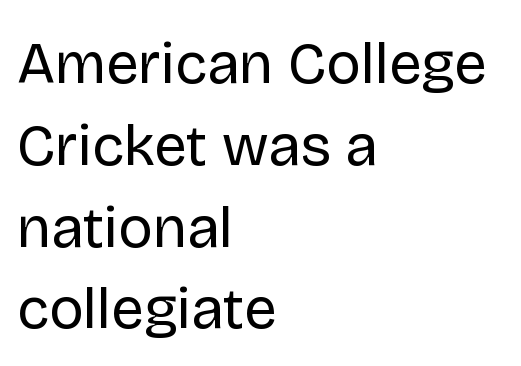
Q: Is the text bold? A: No.
Q: Is the text italic (slanted)? A: No, it is upright.
Q: Is the typeface a serif or a sans-serif typeface? A: Sans-serif.
Q: Is the text underlined? A: No.
Q: How is the paragraph aligned? A: Left-aligned.
Q: Is the spacing between letters normal or unusually wide? A: Normal.
Q: Is the spacing between lines tight, normal or loose? A: Normal.
Q: Width (condensed, normal, or wide)? A: Normal.
Q: Stroke contrast? A: Low.
Q: x-height? A: Large.
Q: Monospaced? A: No.
